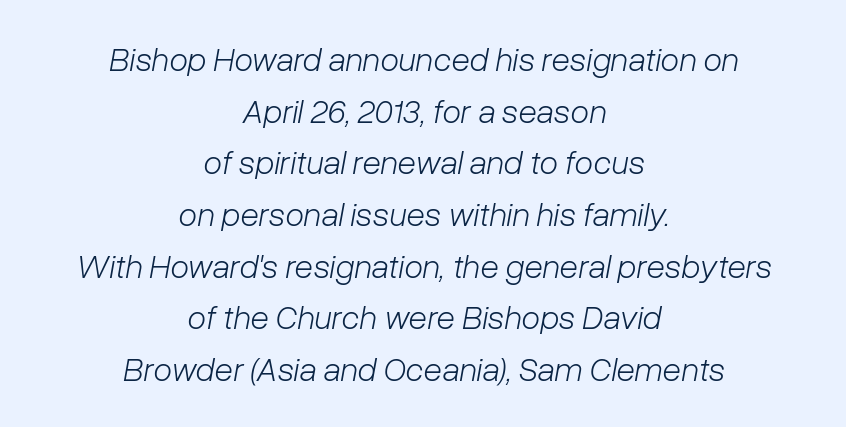
{"italic": "yes", "lean": "right", "slant_degrees": 10, "bold": "no", "weight": "light", "width": "normal", "stroke_contrast": "low", "x_height": "medium", "monospaced": "no", "underline": "no", "align": "center", "line_spacing": "normal", "line_spacing_ratio": 1.52, "letter_spacing": "normal", "letter_spacing_em": 0.0, "glyph_px": 34}
